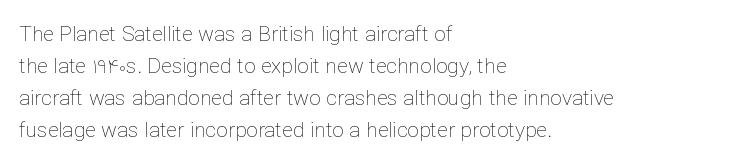
Q: Is the text bold? A: No.
Q: Is the text italic (slanted)? A: No, it is upright.
Q: Is the text underlined? A: No.
Q: How is the paragraph aligned? A: Left-aligned.
Q: Is the spacing between letters normal or unusually wide? A: Normal.
Q: Is the spacing between lines tight, normal or loose? A: Normal.
